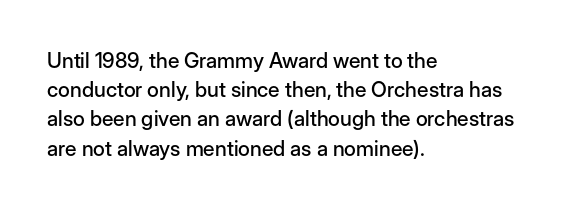
The image shows 21 px text type, upright; set left-aligned, normal line spacing (1.39x), normal letter spacing, not underlined.
